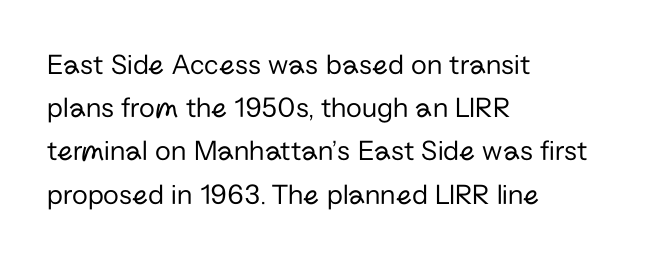
Observe the absence of serifs on each vertical stroke in this sample. Short and long lines alike share a common starting point at left. Think standard paragraph weight, or any step lighter than that. The rendering uses natural spacing where letterforms have individual widths. Glyph-to-glyph distance matches everyday printed text. The lettering stays uniformly vertical, giving the passage a roman look.
